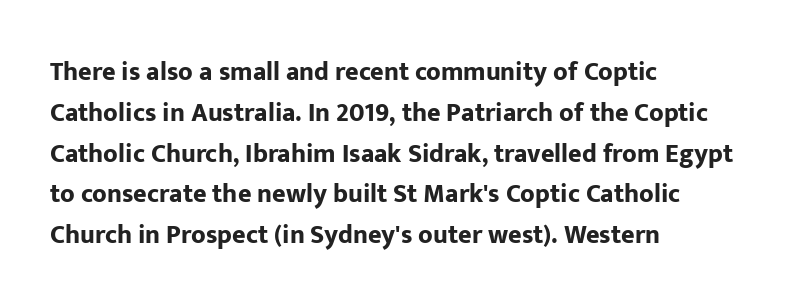
A dark, heavy texture on the line: the type is bold. Characters follow at the spacing the type designer built in. The designer left line spacing at the default. Unmarked baselines from the first word to the last. Posture: vertical.
